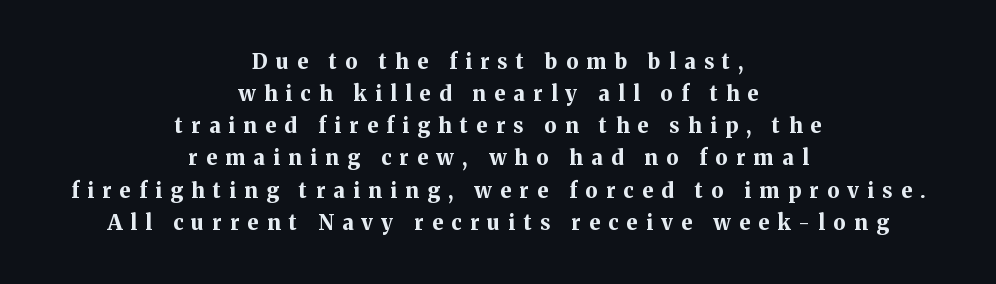
The rendering positions every line midway between the sides. Designer's note — italics off, roman on. Interline gaps are of average width in this sample. Honestly, there is no underline to notice here at all. In terms of weight, the rendering is a true, heavy bold. Caption: expanded tracking, letters set apart.
